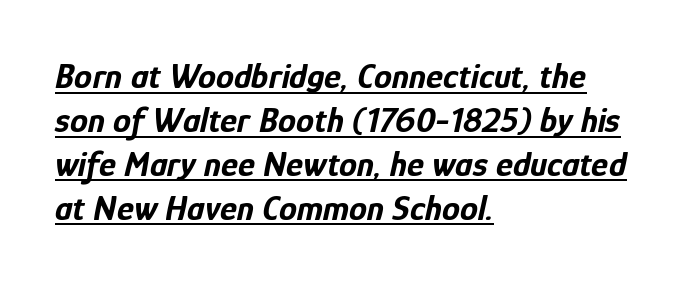
This sample has the flowing, uneven cadence of proportional lettering. Designer's note — italics engaged. The string is rendered with underlining switched on. Bold? Absolutely — the strokes are thick and heavy.
